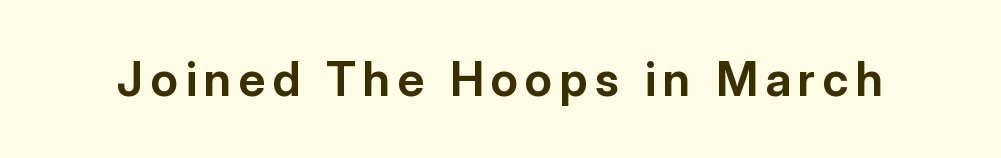
{"serif": "no", "italic": "no", "bold": "yes", "weight": "bold", "width": "normal", "stroke_contrast": "low", "x_height": "medium", "monospaced": "no", "underline": "no", "glyph_px": 47}
